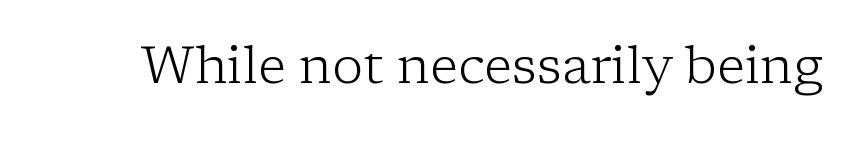
{"serif": "yes", "italic": "no", "bold": "no", "weight": "light", "width": "normal", "stroke_contrast": "low", "x_height": "medium", "monospaced": "no", "underline": "no", "letter_spacing": "normal", "letter_spacing_em": 0.0, "glyph_px": 52}
